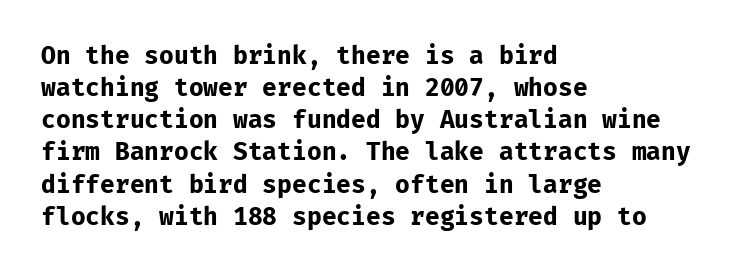
The image shows 24 px bold type, upright; set left-aligned, normal line spacing (1.34x), normal letter spacing, not underlined.
